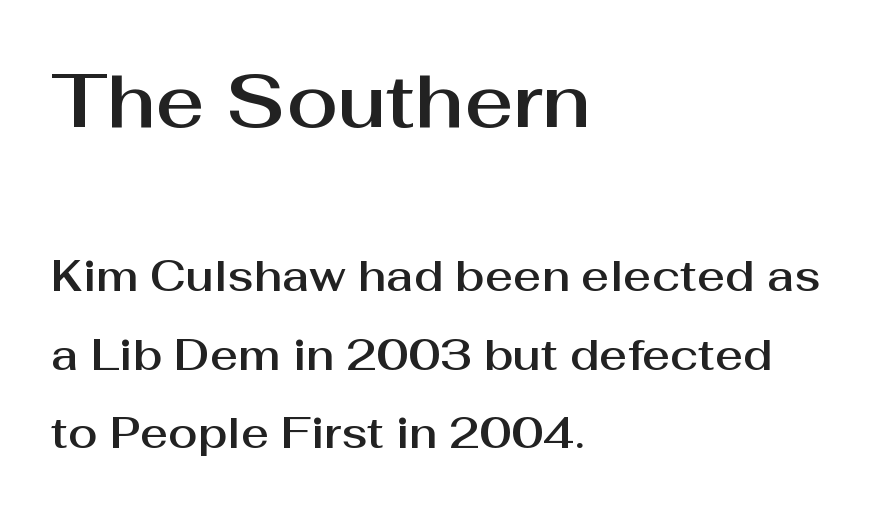
The glyphs in this specimen are sans serif. Typeset ragged right — the left edge is the straight one. Block one is the big one; block two sits smaller underneath. The line texture is even and compact thanks to regular tracking. The rendering uses natural spacing where letterforms have individual widths. The zone under the glyphs is completely vacant.
